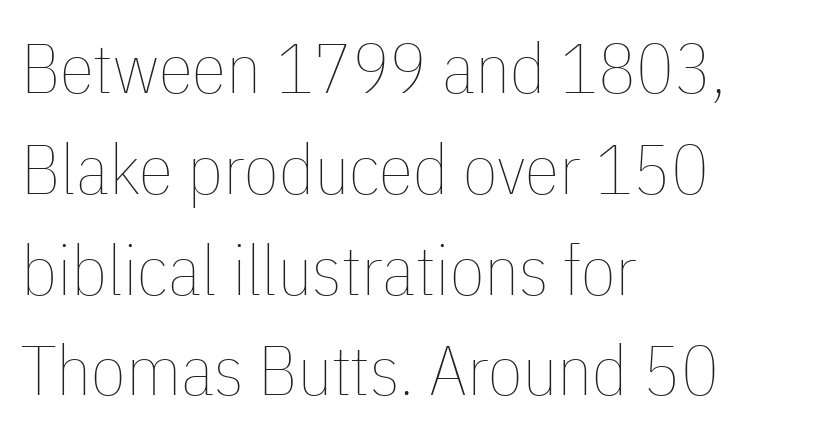
Q: Is the text bold? A: No.
Q: Is the text italic (slanted)? A: No, it is upright.
Q: Is the text underlined? A: No.
Q: How is the paragraph aligned? A: Left-aligned.
Q: Is the spacing between letters normal or unusually wide? A: Normal.
Q: Is the spacing between lines tight, normal or loose? A: Normal.
Q: Width (condensed, normal, or wide)? A: Condensed.
Q: Stroke contrast? A: Low.
Q: x-height? A: Medium.
Q: Monospaced? A: No.
